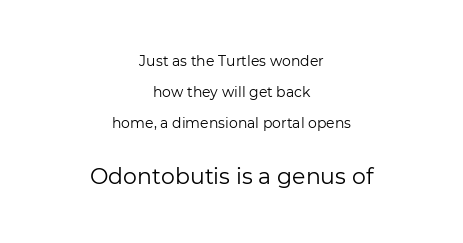
The image shows 22 px text type, upright; set centered, loose line spacing (2.21x), normal letter spacing, not underlined; the second (bottom) block is 1.57x larger.
